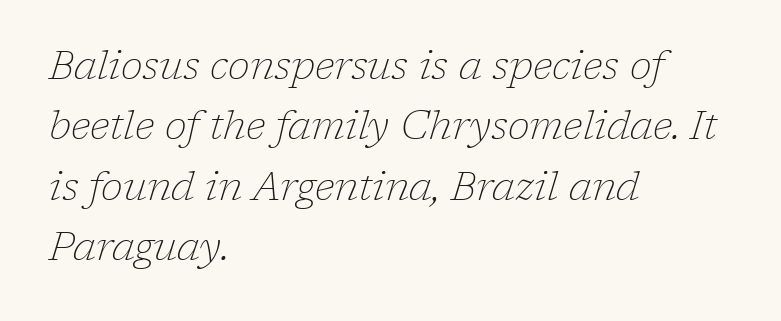
Q: Is the text bold? A: No.
Q: Is the text italic (slanted)? A: Yes, it leans right by about 17 degrees.
Q: Is the typeface a serif or a sans-serif typeface? A: Serif.
Q: Is the text underlined? A: No.
Q: How is the paragraph aligned? A: Left-aligned.
Q: Is the spacing between letters normal or unusually wide? A: Normal.
Q: Is the spacing between lines tight, normal or loose? A: Normal.
Q: Width (condensed, normal, or wide)? A: Normal.
Q: Stroke contrast? A: Low.
Q: x-height? A: Medium.
Q: Monospaced? A: No.
